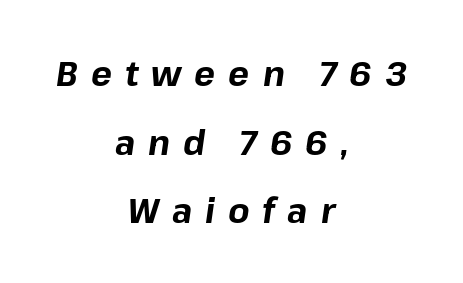
{"italic": "yes", "lean": "right", "slant_degrees": 8, "bold": "yes", "weight": "bold", "width": "normal", "stroke_contrast": "low", "x_height": "medium", "monospaced": "no", "underline": "no", "align": "center", "line_spacing": "loose", "line_spacing_ratio": 1.96, "letter_spacing": "wide", "letter_spacing_em": 0.37, "glyph_px": 35}
